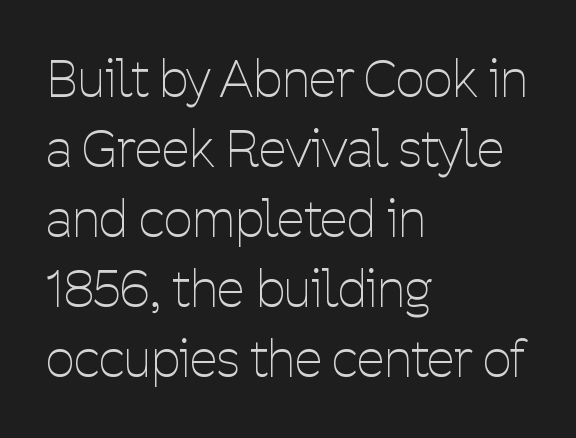
Q: Is the text bold? A: No.
Q: Is the text italic (slanted)? A: No, it is upright.
Q: Is the typeface a serif or a sans-serif typeface? A: Sans-serif.
Q: Is the text underlined? A: No.
Q: How is the paragraph aligned? A: Left-aligned.
Q: Is the spacing between letters normal or unusually wide? A: Normal.
Q: Is the spacing between lines tight, normal or loose? A: Normal.
Q: Width (condensed, normal, or wide)? A: Condensed.
Q: Stroke contrast? A: Low.
Q: x-height? A: Medium.
Q: Monospaced? A: No.
